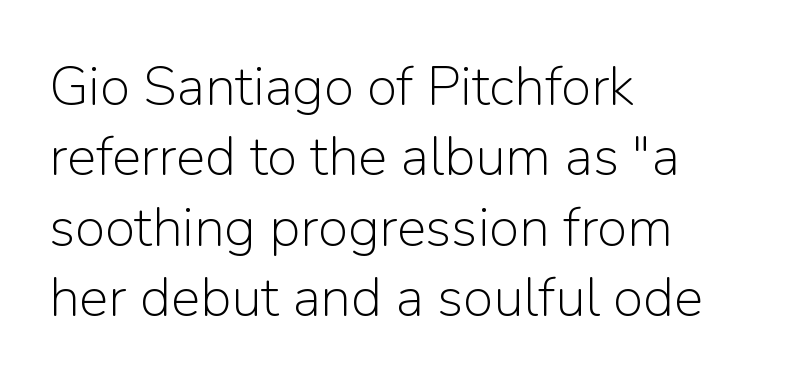
{"serif": "no", "italic": "no", "bold": "no", "weight": "light", "width": "normal", "stroke_contrast": "low", "x_height": "medium", "monospaced": "no", "underline": "no", "align": "left", "line_spacing": "normal", "line_spacing_ratio": 1.28, "letter_spacing": "normal", "letter_spacing_em": 0.0, "glyph_px": 55}
